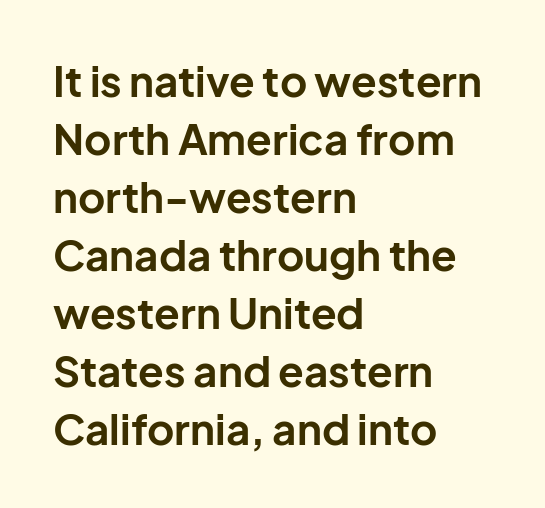
The strip under each line holds only bare page. Is there much room between lines? A standard amount, neither cramped nor airy. The specimen reads as upright at a glance. Caption: standard tracking, unaltered. Compared with a centered layout, this one pins lines to the left instead. The strokes are fattened all the way to bold.
